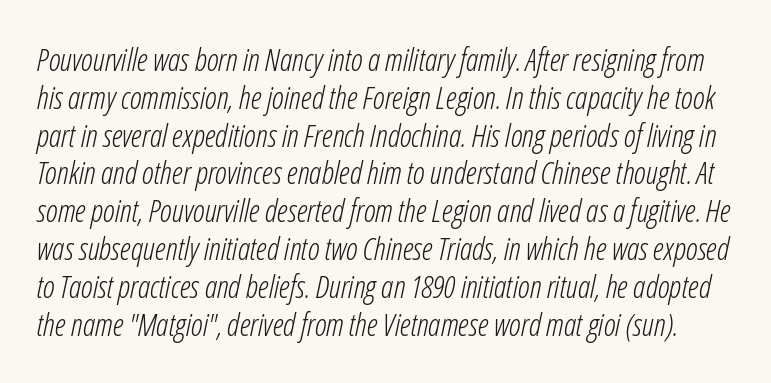
{"italic": "yes", "lean": "right", "slant_degrees": 12, "bold": "no", "weight": "light", "width": "condensed", "stroke_contrast": "low", "x_height": "medium", "monospaced": "no", "underline": "no", "line_spacing_ratio": 1.22, "letter_spacing": "normal", "letter_spacing_em": 0.0, "glyph_px": 31}
